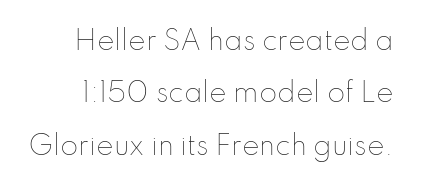
The image shows 26 px text type, upright; set loose line spacing (2.01x), normal letter spacing, not underlined.
